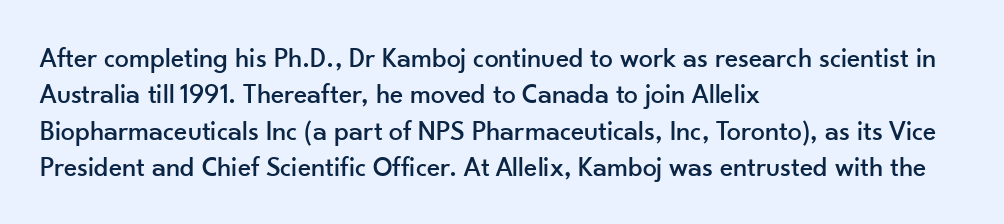
Q: Is the text italic (slanted)? A: No, it is upright.
Q: Is the typeface a serif or a sans-serif typeface? A: Sans-serif.
Q: Is the text underlined? A: No.
Q: How is the paragraph aligned? A: Left-aligned.
Q: Is the spacing between letters normal or unusually wide? A: Normal.
Q: Is the spacing between lines tight, normal or loose? A: Normal.
Q: Width (condensed, normal, or wide)? A: Normal.
Q: Stroke contrast? A: Low.
Q: x-height? A: Small.
Q: Monospaced? A: No.
